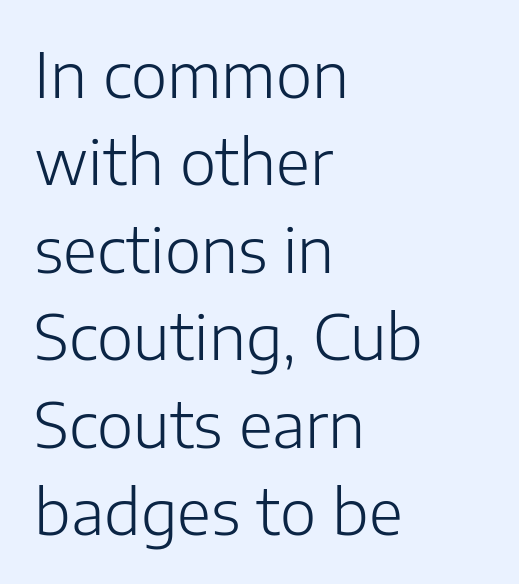
Q: Is the text bold? A: No.
Q: Is the text italic (slanted)? A: No, it is upright.
Q: Is the typeface a serif or a sans-serif typeface? A: Sans-serif.
Q: Is the text underlined? A: No.
Q: How is the paragraph aligned? A: Left-aligned.
Q: Is the spacing between letters normal or unusually wide? A: Normal.
Q: Is the spacing between lines tight, normal or loose? A: Normal.
Q: Width (condensed, normal, or wide)? A: Normal.
Q: Stroke contrast? A: Low.
Q: x-height? A: Medium.
Q: Monospaced? A: No.
